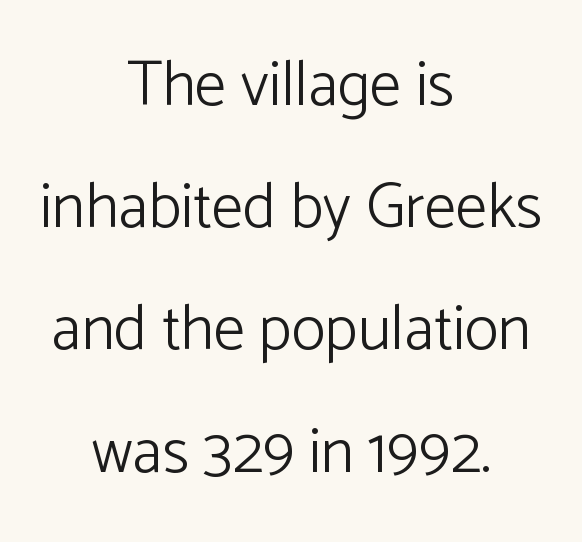
The letters sit at their default tracking, neither squeezed nor spread. Weight: not bold — regular or lighter. Spacing verdict: proportional, widths tailored to each character. A great deal of white space separates one row of letters from the next. Words float on clear page, feet unadorned.
